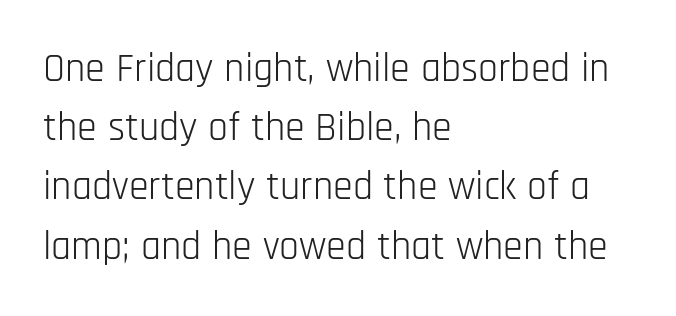
The typeface chosen for these lines omits serifs. The specimen omits any rule beneath the text block's lines. A typesetter would call this proportional, since set widths differ per character. A typesetter would mark this as roman, not italic. Stems and bowls with no extra thickness — not bold.
